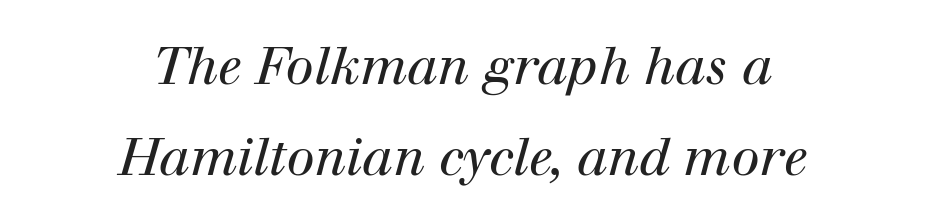
{"serif": "yes", "italic": "yes", "lean": "right", "slant_degrees": 12, "bold": "no", "weight": "regular", "width": "normal", "stroke_contrast": "high", "x_height": "medium", "monospaced": "no", "underline": "no", "align": "center", "line_spacing_ratio": 1.79, "letter_spacing": "normal", "letter_spacing_em": 0.0, "glyph_px": 51}
